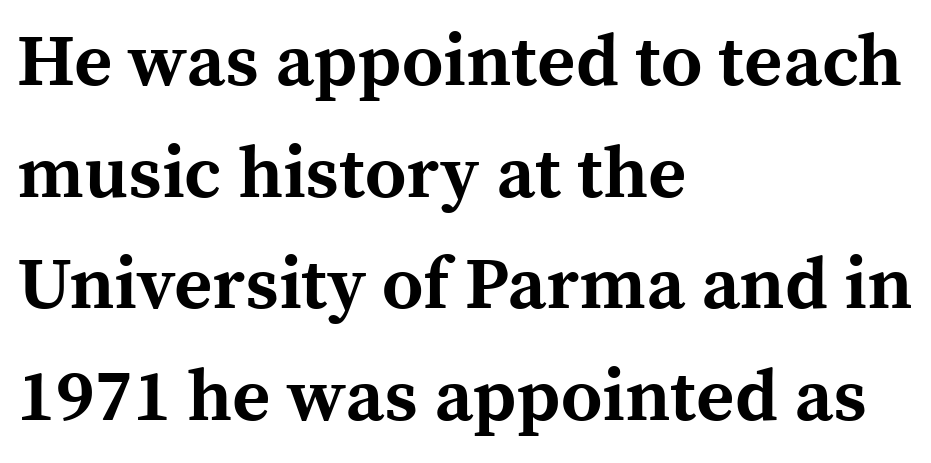
Any mark beneath the type? The region is blank. How would I describe the line gaps? Plain and ordinary. These lines keep a tight, regular rhythm from letter to letter. Every letter is thick-stroked: bold, no question.
